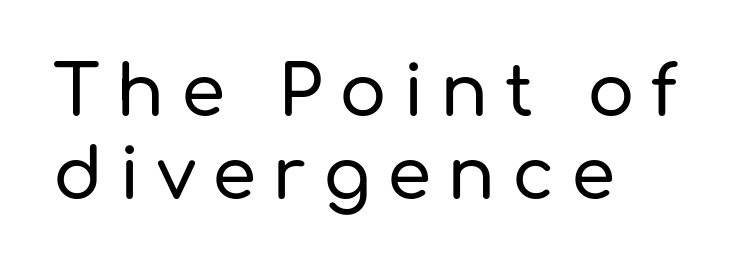
The image shows 71 px sans-serif type, upright; set left-aligned, line spacing 1.17x, unusually wide letter spacing (+0.23 em), not underlined; low stroke contrast and a medium x-height.
